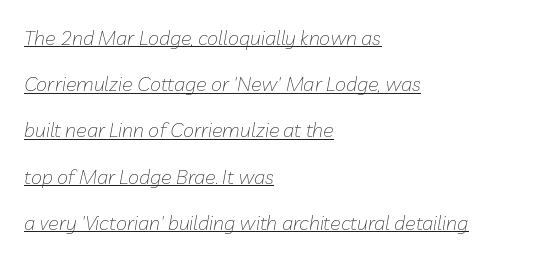
Students, note that the glyphs here touch the page at normal intervals. Bold? No — there's no thickening of the strokes. Short and long lines alike share a common starting point at left. Looking at the ascenders, they clearly lean. How would I describe the line gaps? Wide and relaxed. Check the space under the baseline: a stroke is drawn there.
